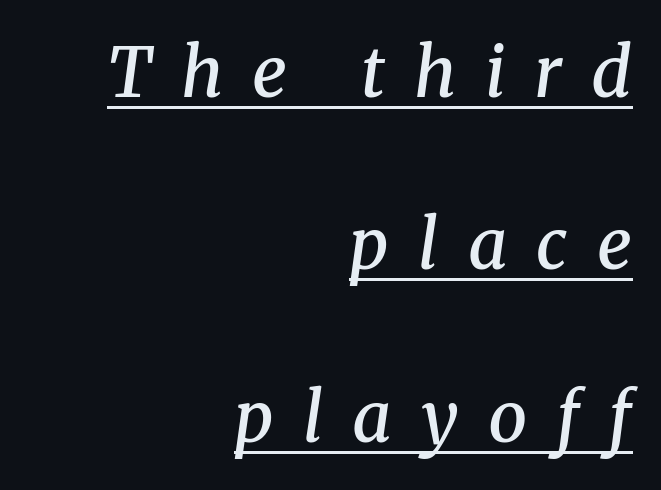
The image shows 69 px semibold serif type, italic (leaning right); set right-aligned, loose line spacing (2.5x), unusually wide letter spacing (+0.42 em), underlined; medium stroke contrast and a medium x-height.
